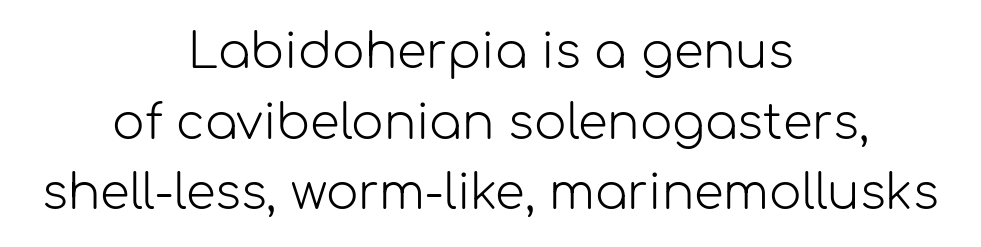
The image shows 48 px light sans-serif type, upright; set centered, normal line spacing (1.47x), normal letter spacing, not underlined; low stroke contrast and a medium x-height.
